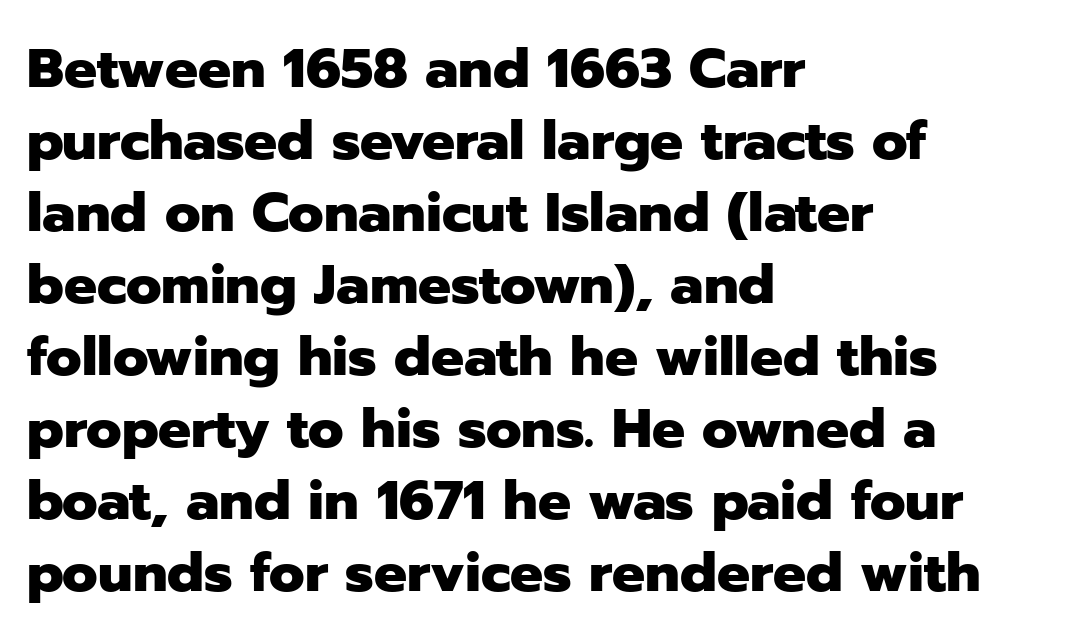
Q: Is the text bold? A: Yes.
Q: Is the text italic (slanted)? A: No, it is upright.
Q: Is the typeface a serif or a sans-serif typeface? A: Sans-serif.
Q: Is the text underlined? A: No.
Q: How is the paragraph aligned? A: Left-aligned.
Q: Is the spacing between letters normal or unusually wide? A: Normal.
Q: Is the spacing between lines tight, normal or loose? A: Normal.
Q: Width (condensed, normal, or wide)? A: Normal.
Q: Stroke contrast? A: Low.
Q: x-height? A: Medium.
Q: Monospaced? A: No.
